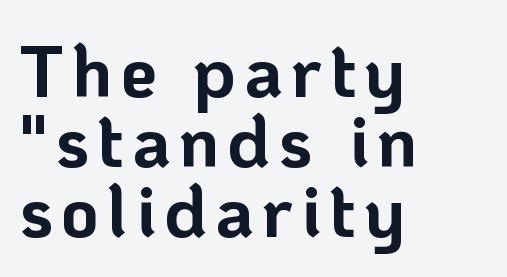
The image shows 73 px bold sans-serif type, upright; set left-aligned, tight line spacing (0.96x), not underlined; low stroke contrast and a medium x-height.
